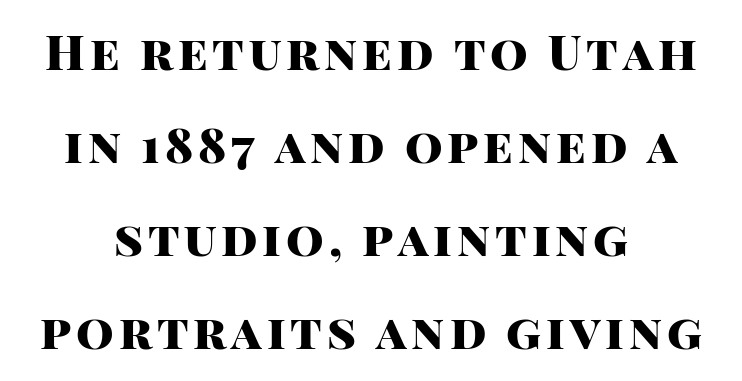
The image shows 48 px heavy sans-serif type, upright; set centered, loose line spacing (1.94x), not underlined; high stroke contrast and a large x-height.
